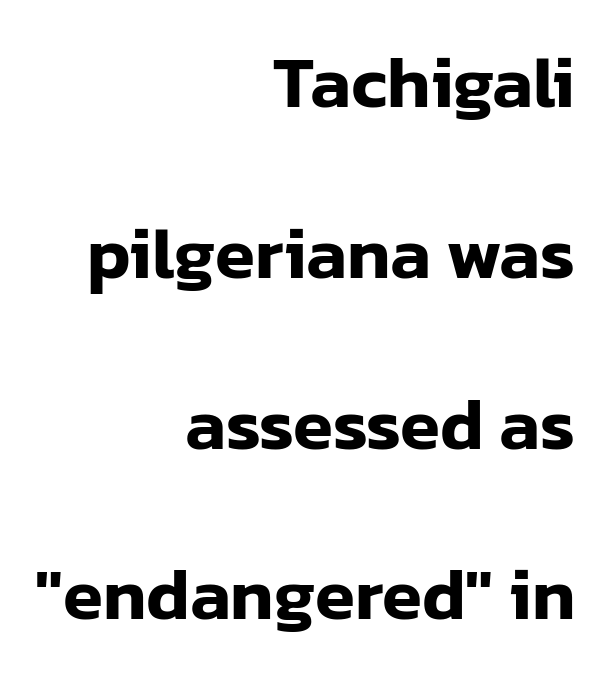
Reading down the block, your eye finds every line finishing at a fixed right position. The passage shown is typed in a proportional face where columns would drift. The font's upright variant was chosen for this text. Rows of type keep a wide berth in the vertical direction. To sum up the face: it is a sans, with no serifs. Standard letterfit; no display-style spreading of the glyphs.
